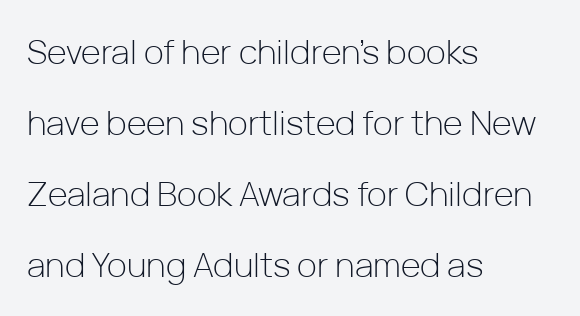
The image shows 34 px light sans-serif type, upright; set left-aligned, loose line spacing (2.09x), normal letter spacing, not underlined; low stroke contrast and a medium x-height.
